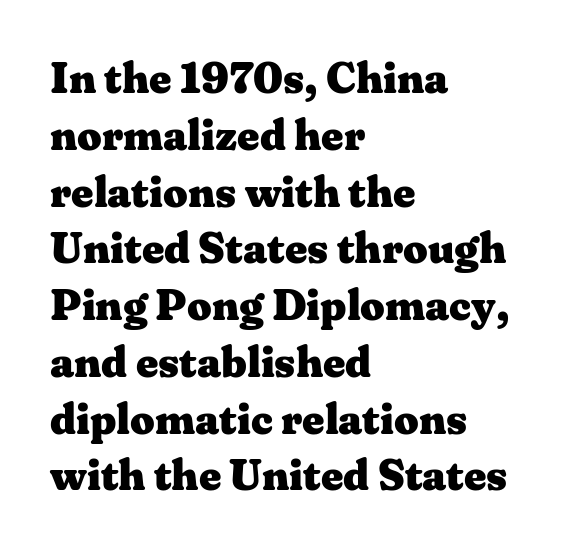
{"serif": "yes", "italic": "no", "bold": "yes", "weight": "heavy", "width": "wide", "stroke_contrast": "medium", "x_height": "medium", "monospaced": "no", "underline": "no", "align": "left", "line_spacing": "normal", "line_spacing_ratio": 1.32, "letter_spacing": "normal", "letter_spacing_em": 0.0, "glyph_px": 43}
